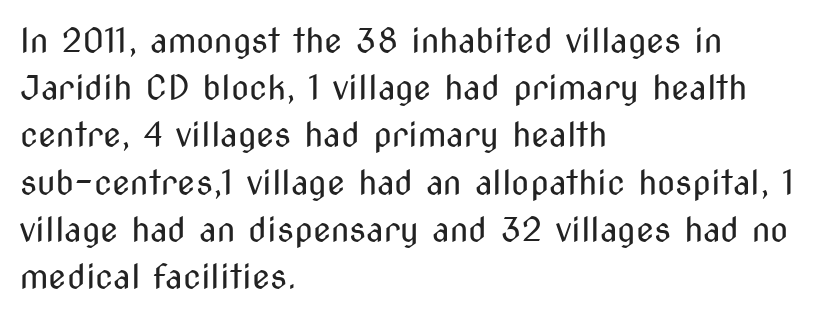
{"serif": "no", "italic": "no", "bold": "no", "weight": "regular", "width": "condensed", "stroke_contrast": "medium", "x_height": "medium", "monospaced": "no", "underline": "no", "align": "left", "line_spacing": "normal", "line_spacing_ratio": 1.43, "letter_spacing": "normal", "letter_spacing_em": 0.0, "glyph_px": 33}
